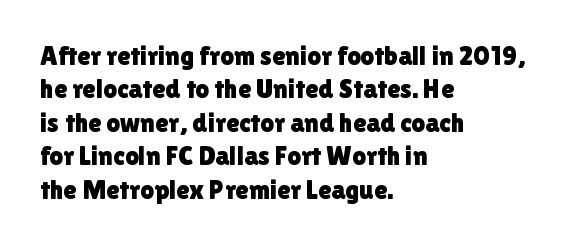
Q: Is the text italic (slanted)? A: No, it is upright.
Q: Is the text underlined? A: No.
Q: How is the paragraph aligned? A: Left-aligned.
Q: Is the spacing between letters normal or unusually wide? A: Normal.
